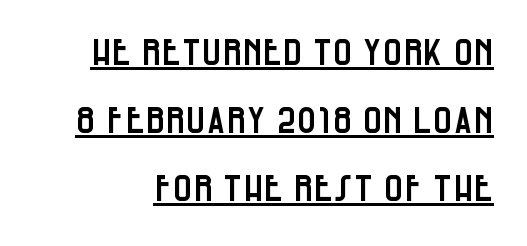
{"serif": "no", "italic": "no", "width": "condensed", "stroke_contrast": "low", "x_height": "large", "monospaced": "no", "underline": "yes", "line_spacing_ratio": 1.89, "letter_spacing": "normal", "letter_spacing_em": 0.0, "glyph_px": 36}
